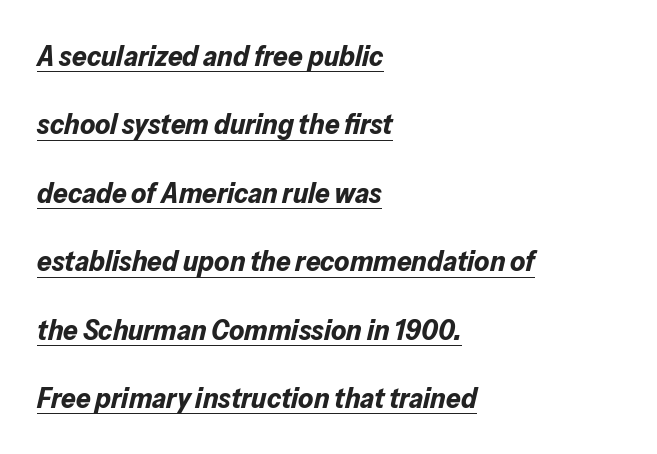
This sample has the flowing, uneven cadence of proportional lettering. Short and long lines alike share a common starting point at left. Notice how the stems are inclined rather than vertical — that's the hallmark of italics. You could fit nearly another row in the gap between these rows.
